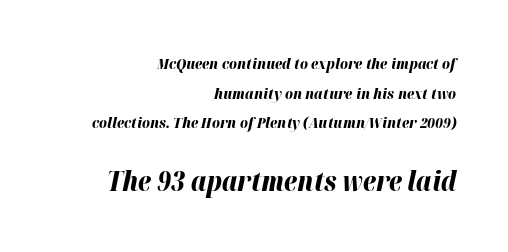
Q: Is the text bold? A: Yes.
Q: Is the text italic (slanted)? A: Yes, it leans right by about 12 degrees.
Q: Is the text underlined? A: No.
Q: How is the paragraph aligned? A: Right-aligned.
Q: Is the spacing between letters normal or unusually wide? A: Normal.
Q: Is the spacing between lines tight, normal or loose? A: Loose.
Q: Which block of text is set in a larger size, the first (top) or the second (bottom)? A: The second (bottom) one.
